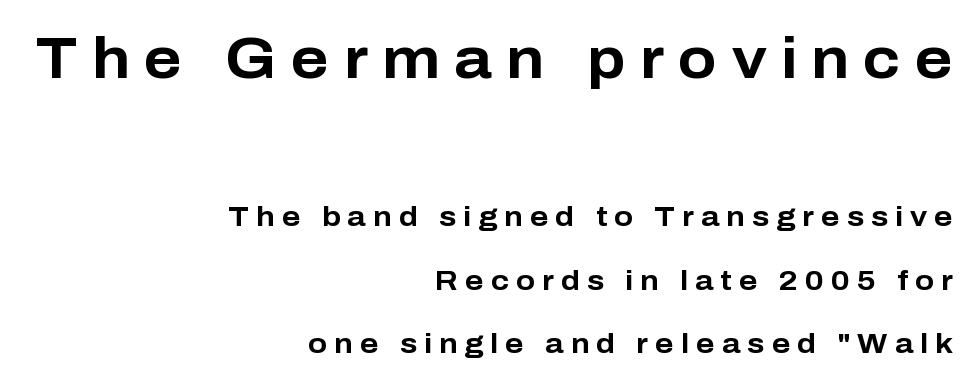
Q: Is the text bold? A: Yes.
Q: Is the text italic (slanted)? A: No, it is upright.
Q: Is the typeface a serif or a sans-serif typeface? A: Sans-serif.
Q: Is the text underlined? A: No.
Q: How is the paragraph aligned? A: Right-aligned.
Q: Is the spacing between letters normal or unusually wide? A: Unusually wide.
Q: Is the spacing between lines tight, normal or loose? A: Loose.
Q: Which block of text is set in a larger size, the first (top) or the second (bottom)? A: The first (top) one.
Q: Width (condensed, normal, or wide)? A: Normal.
Q: Stroke contrast? A: Low.
Q: x-height? A: Medium.
Q: Monospaced? A: No.
